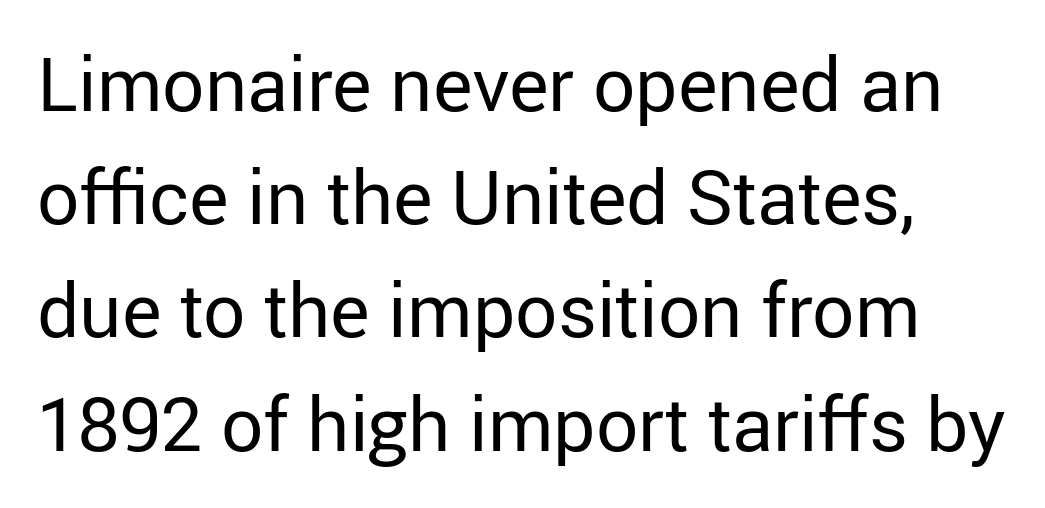
The typesetting does not lean heavy: it is not bold. These lines keep a tight, regular rhythm from letter to letter. Successive baselines arrive at the customary interval. Only glyphs here, with clear space below each row. Italic? Not at all — the glyphs are vertical.
